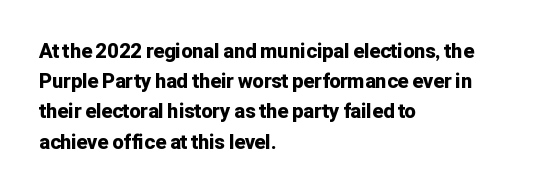
Where is the straight margin? On the left. Between one letter and the next there's only the usual sliver of space. Is there any slant? The stems are plumb. Every letter is thick-stroked: bold, no question.
